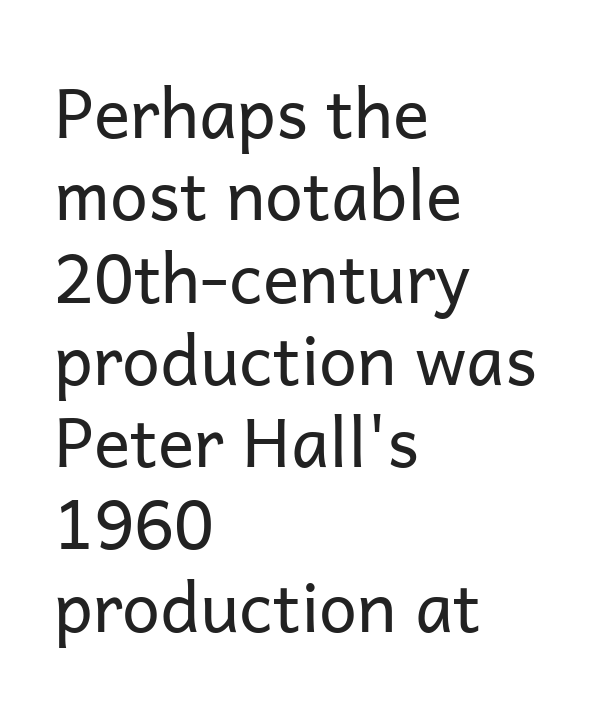
Do the letters lean? They stand straight. The rendering uses natural spacing where letterforms have individual widths. The space beneath each line is pristine and unruled. Short and long lines alike share a common starting point at left. Standard letterfit; no display-style spreading of the glyphs. The letterforms sit at book weight or below.
